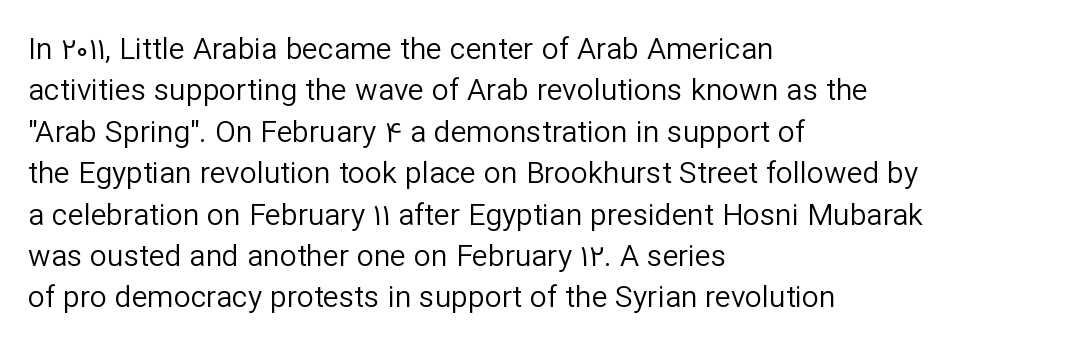
Notice how the stems are strictly vertical — no italics here. Type without underlining. Layout note: lines flush left. The face used here is rendered with its standard letterfit. The face used here is proportionally spaced, like ordinary book or web type.
